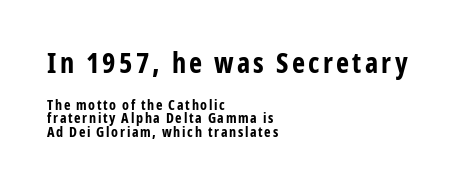
{"serif": "no", "italic": "no", "bold": "yes", "weight": "bold", "width": "condensed", "stroke_contrast": "low", "x_height": "medium", "monospaced": "no", "underline": "no", "align": "left", "line_spacing": "tight", "line_spacing_ratio": 0.97, "larger_block": "first", "size_ratio": 2.0, "glyph_px": 28}
